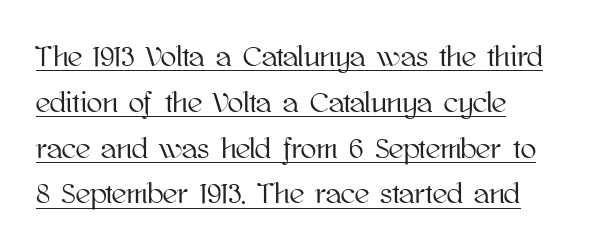
Q: Is the text italic (slanted)? A: No, it is upright.
Q: Is the text underlined? A: Yes.
Q: Is the spacing between letters normal or unusually wide? A: Normal.
Q: Is the spacing between lines tight, normal or loose? A: Normal.
Q: Width (condensed, normal, or wide)? A: Normal.
Q: Stroke contrast? A: High.
Q: x-height? A: Medium.
Q: Monospaced? A: No.
